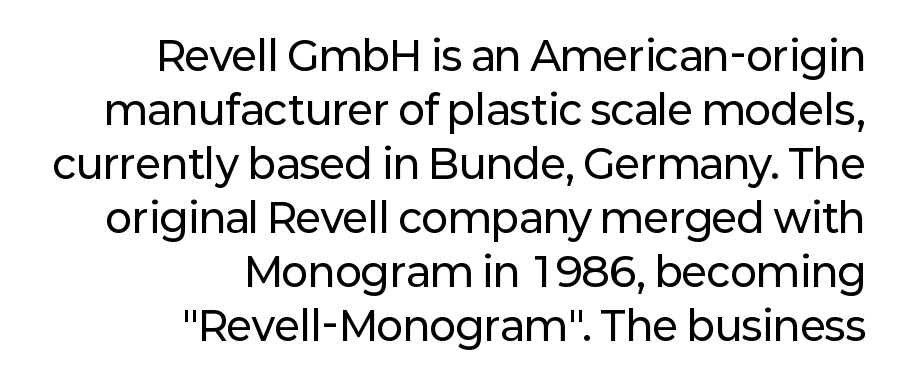
Descenders hang freely into open space. It's the straight-up-and-down kind of type. Glyph-to-glyph distance matches everyday printed text. One glance says typical: line gaps are just what's usual. Is this a sans? Yes — the strokes have no serifs. The letters advance in unequal steps, a hallmark of proportional type.
